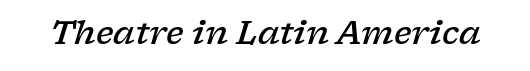
{"serif": "yes", "italic": "yes", "lean": "right", "slant_degrees": 17, "bold": "semi", "weight": "semibold", "width": "wide", "stroke_contrast": "low", "x_height": "medium", "monospaced": "no", "underline": "no", "letter_spacing": "normal", "letter_spacing_em": 0.0, "glyph_px": 32}
